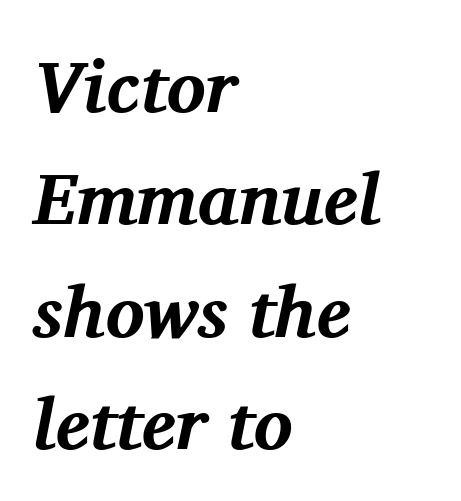
The image shows 73 px bold serif type, italic (leaning right); set left-aligned, normal line spacing (1.54x), normal letter spacing, not underlined; medium stroke contrast and a medium x-height.
